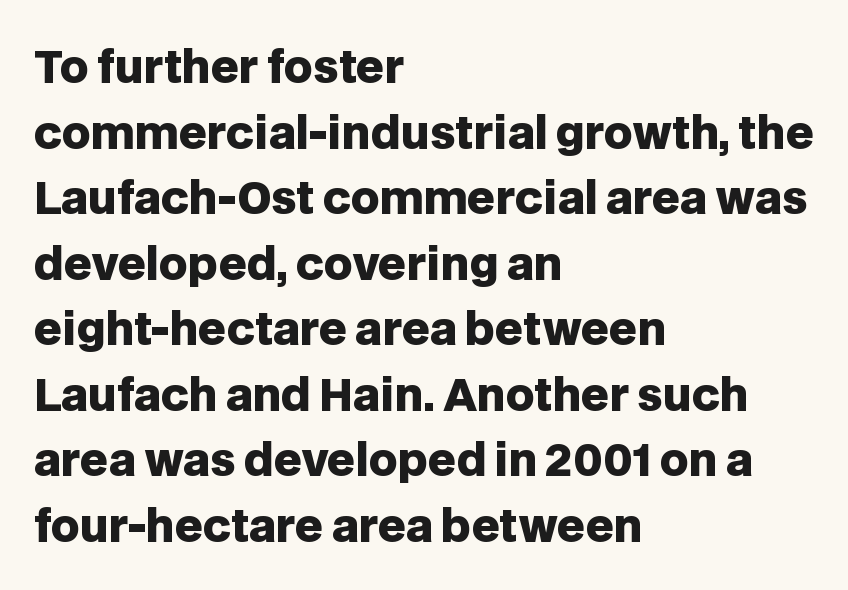
{"serif": "no", "italic": "no", "bold": "yes", "weight": "heavy", "width": "normal", "stroke_contrast": "low", "x_height": "large", "monospaced": "no", "underline": "no", "align": "left", "line_spacing": "normal", "line_spacing_ratio": 1.49, "letter_spacing": "normal", "letter_spacing_em": 0.0, "glyph_px": 44}
